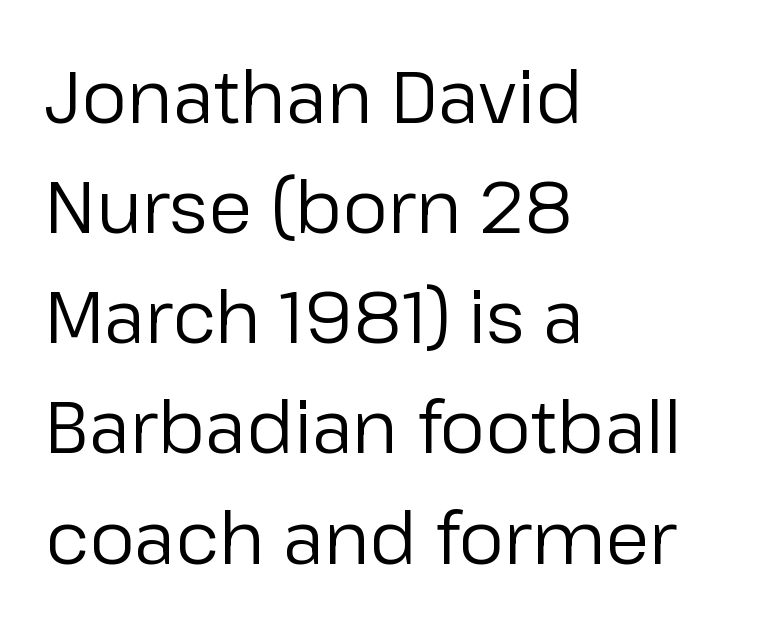
Q: Is the text bold? A: No.
Q: Is the text italic (slanted)? A: No, it is upright.
Q: Is the typeface a serif or a sans-serif typeface? A: Sans-serif.
Q: Is the text underlined? A: No.
Q: How is the paragraph aligned? A: Left-aligned.
Q: Is the spacing between letters normal or unusually wide? A: Normal.
Q: Is the spacing between lines tight, normal or loose? A: Normal.
Q: Width (condensed, normal, or wide)? A: Normal.
Q: Stroke contrast? A: Low.
Q: x-height? A: Medium.
Q: Monospaced? A: No.
